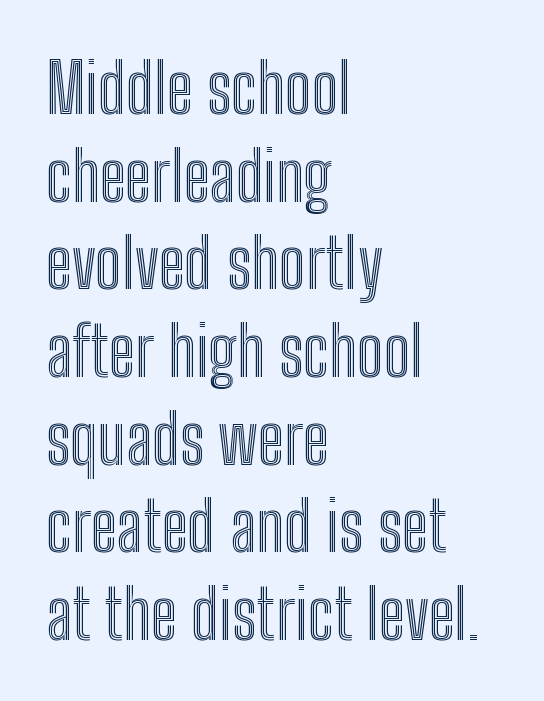
The image shows 69 px condensed type, upright; set left-aligned, normal line spacing (1.27x), normal letter spacing, not underlined; a medium x-height.
